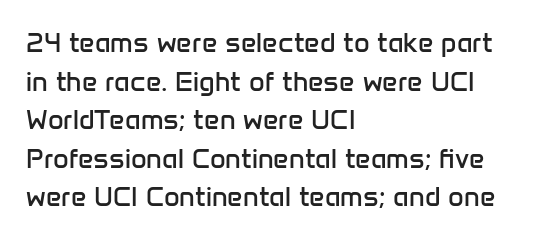
Stroke thickness stays within the range of a standard reading face or lighter. Notice how descenders clear the ascenders below comfortably — that's standard leading. There is no visible air inserted between adjacent glyphs. Casual observation: everything's shoved over to the left. The specimen omits any rule beneath the text block's lines. The letters stand straight up with perfectly vertical stems.
